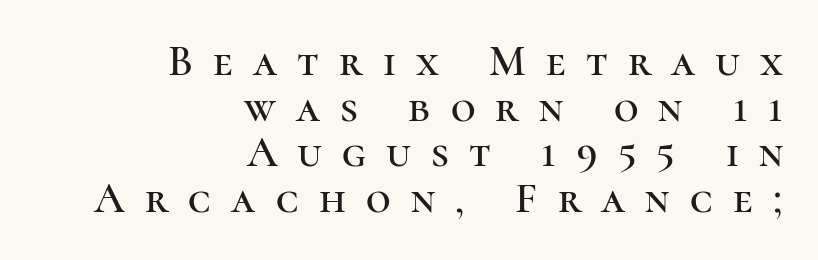
{"serif": "yes", "italic": "no", "width": "normal", "stroke_contrast": "high", "x_height": "medium", "monospaced": "no", "underline": "no", "align": "right", "line_spacing": "tight", "line_spacing_ratio": 1.06, "letter_spacing": "wide", "letter_spacing_em": 0.47, "glyph_px": 43}
